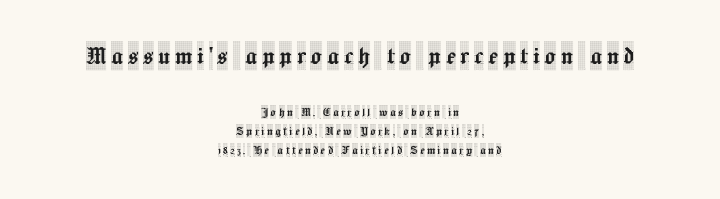
If you measured baseline to baseline, you'd find a middling distance. Does the copy run flush right? No — it is centered line by line. The rendering uses natural spacing where letterforms have individual widths. Classification — serif. You get the large type first, then a drop to smaller type.
